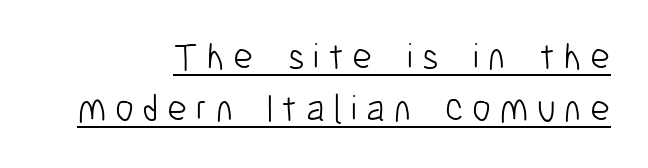
The image shows 38 px light, condensed sans-serif type, upright; set right-aligned, normal line spacing (1.37x), unusually wide letter spacing (+0.23 em), underlined; low stroke contrast and a medium x-height.
